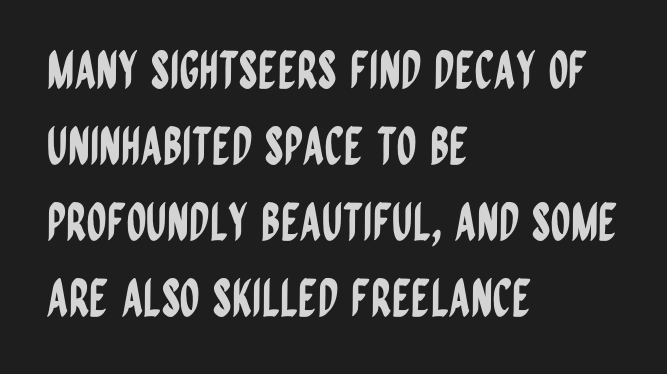
Q: Is the text italic (slanted)? A: No, it is upright.
Q: Is the typeface a serif or a sans-serif typeface? A: Sans-serif.
Q: Is the text underlined? A: No.
Q: How is the paragraph aligned? A: Left-aligned.
Q: Is the spacing between letters normal or unusually wide? A: Normal.
Q: Is the spacing between lines tight, normal or loose? A: Normal.
Q: Width (condensed, normal, or wide)? A: Condensed.
Q: Stroke contrast? A: Low.
Q: x-height? A: Large.
Q: Monospaced? A: No.
